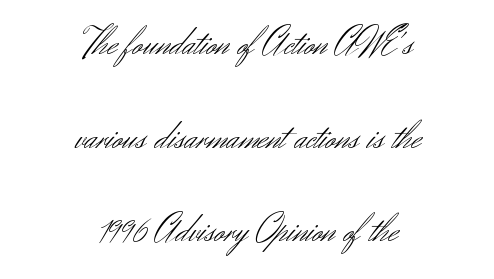
Airy leading. Every row of glyphs is offset so its center matches the block's center. Proportional: the letters do not fall into vertical columns. Does the type have serifs? No, each stem ends abruptly. Caption: face not bold, strokes unweighted.
